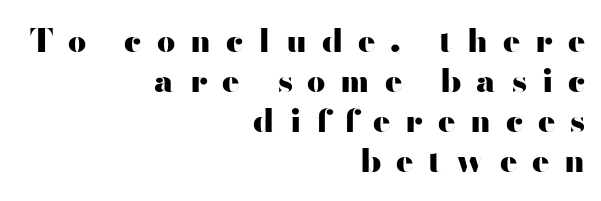
Q: Is the text bold? A: Yes.
Q: Is the text italic (slanted)? A: No, it is upright.
Q: Is the typeface a serif or a sans-serif typeface? A: Sans-serif.
Q: Is the text underlined? A: No.
Q: How is the paragraph aligned? A: Right-aligned.
Q: Is the spacing between letters normal or unusually wide? A: Unusually wide.
Q: Is the spacing between lines tight, normal or loose? A: Normal.
Q: Width (condensed, normal, or wide)? A: Wide.
Q: Stroke contrast? A: High.
Q: x-height? A: Small.
Q: Monospaced? A: No.
